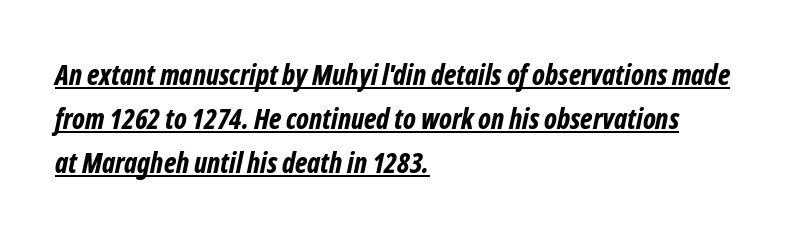
Q: Is the text bold? A: Yes.
Q: Is the text italic (slanted)? A: Yes, it leans right by about 12 degrees.
Q: Is the text underlined? A: Yes.
Q: How is the paragraph aligned? A: Left-aligned.
Q: Is the spacing between letters normal or unusually wide? A: Normal.
Q: Is the spacing between lines tight, normal or loose? A: Normal.
Q: Width (condensed, normal, or wide)? A: Condensed.
Q: Stroke contrast? A: Low.
Q: x-height? A: Medium.
Q: Monospaced? A: No.
